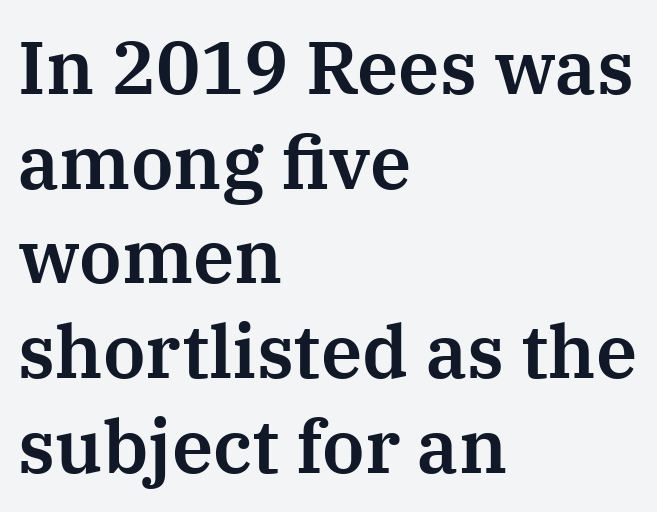
Proportional: the letters do not fall into vertical columns. A classic flush-left, rag-right setting is used for this passage. What's the leading like? Ordinary, nothing unusual. A clean baseline with only descenders dipping below it. The face used here is seriffed, in the tradition of book romans.
